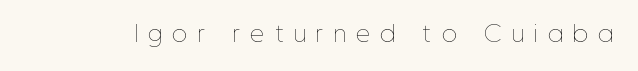
Caption: face not bold, strokes unweighted. There is plenty of visible air inserted between adjacent glyphs. This rendering features lettering with no underline. A roman cut, with each character standing at attention.
